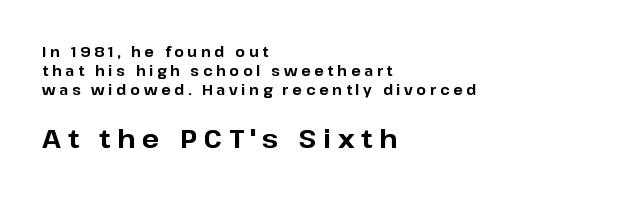
Anything drawn beneath the words? Only blank space. Casual observation: everything's shoved over to the left. Leading: standard. Small over large — that's the arrangement of the two blocks here. Every character sits straight up, as roman type does. In terms of weight, the rendering is a true, heavy bold.
